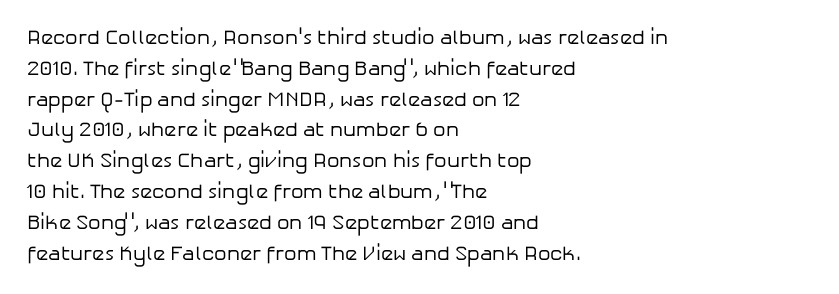
Q: Is the text bold? A: No.
Q: Is the text italic (slanted)? A: No, it is upright.
Q: Is the text underlined? A: No.
Q: How is the paragraph aligned? A: Left-aligned.
Q: Is the spacing between letters normal or unusually wide? A: Normal.
Q: Is the spacing between lines tight, normal or loose? A: Normal.
